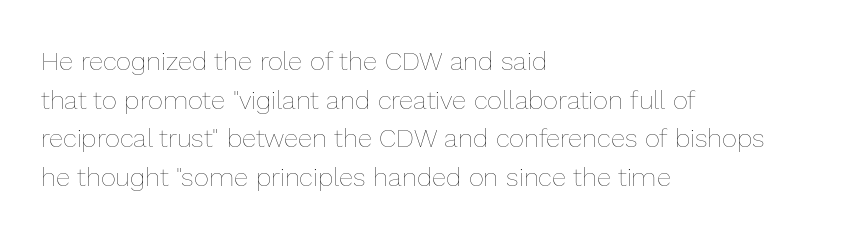
The image shows 26 px text type, upright; set left-aligned, normal line spacing (1.49x), normal letter spacing, not underlined.
